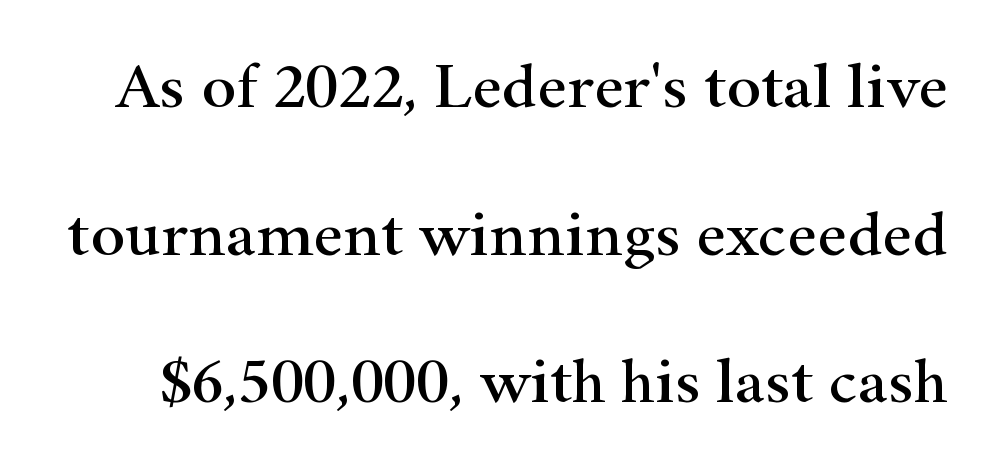
Q: Is the text italic (slanted)? A: No, it is upright.
Q: Is the typeface a serif or a sans-serif typeface? A: Serif.
Q: Is the text underlined? A: No.
Q: Is the spacing between letters normal or unusually wide? A: Normal.
Q: Is the spacing between lines tight, normal or loose? A: Loose.
Q: Width (condensed, normal, or wide)? A: Wide.
Q: Stroke contrast? A: High.
Q: x-height? A: Small.
Q: Monospaced? A: No.
